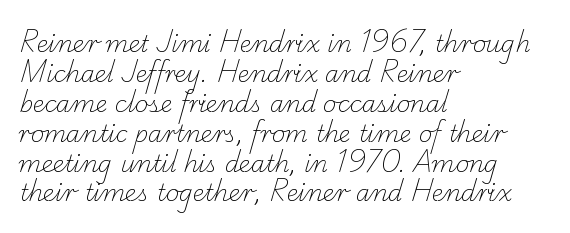
Q: Is the text bold? A: No.
Q: Is the text underlined? A: No.
Q: How is the paragraph aligned? A: Left-aligned.
Q: Is the spacing between letters normal or unusually wide? A: Normal.
Q: Is the spacing between lines tight, normal or loose? A: Normal.
